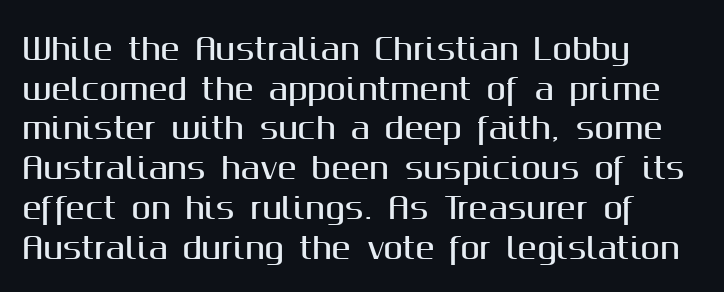
The image shows 29 px sans-serif type, upright; set left-aligned, normal line spacing (1.37x), normal letter spacing, not underlined; medium stroke contrast and a medium x-height.
